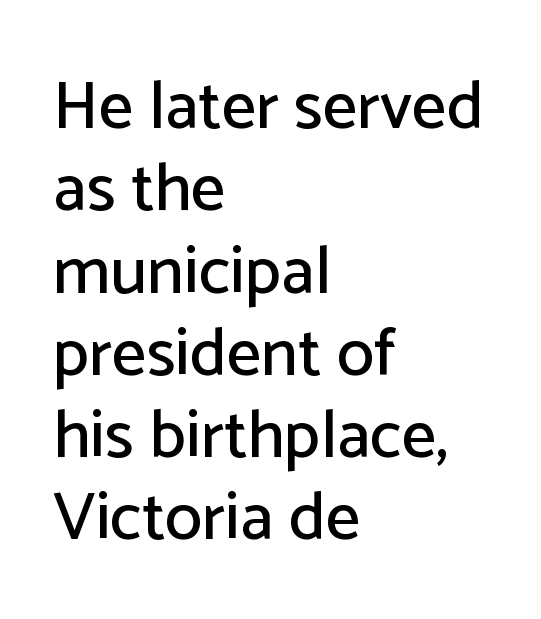
{"serif": "no", "italic": "no", "width": "normal", "stroke_contrast": "low", "x_height": "medium", "monospaced": "no", "underline": "no", "align": "left", "line_spacing_ratio": 1.21, "letter_spacing": "normal", "letter_spacing_em": 0.0, "glyph_px": 68}
